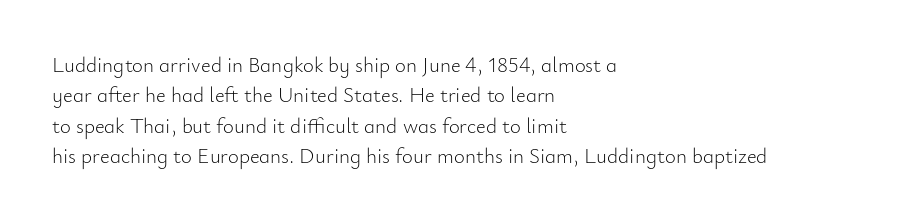
The image shows 21 px text type, upright; set left-aligned, normal line spacing (1.45x), normal letter spacing, not underlined.
